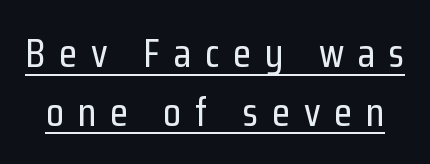
Q: Is the text italic (slanted)? A: No, it is upright.
Q: Is the typeface a serif or a sans-serif typeface? A: Sans-serif.
Q: Is the text underlined? A: Yes.
Q: Is the spacing between letters normal or unusually wide? A: Unusually wide.
Q: Is the spacing between lines tight, normal or loose? A: Normal.
Q: Width (condensed, normal, or wide)? A: Condensed.
Q: Stroke contrast? A: Low.
Q: x-height? A: Medium.
Q: Monospaced? A: No.
